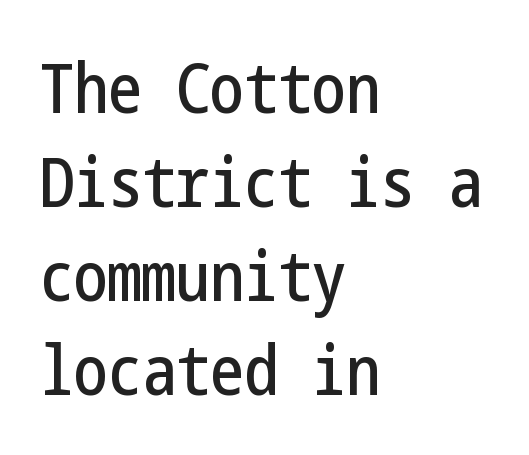
The image shows 68 px condensed sans-serif type, upright; set left-aligned, normal line spacing (1.38x), normal letter spacing, not underlined; low stroke contrast and a medium x-height.
